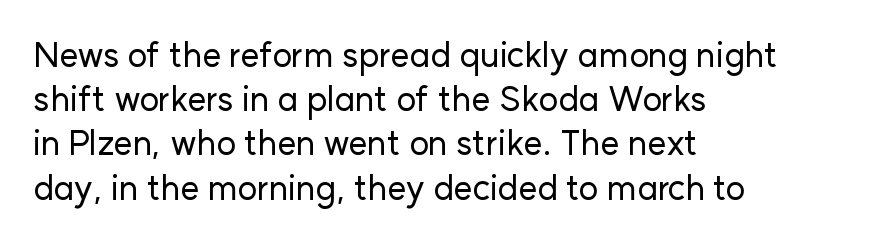
Q: Is the text italic (slanted)? A: No, it is upright.
Q: Is the typeface a serif or a sans-serif typeface? A: Sans-serif.
Q: Is the text underlined? A: No.
Q: How is the paragraph aligned? A: Left-aligned.
Q: Is the spacing between letters normal or unusually wide? A: Normal.
Q: Is the spacing between lines tight, normal or loose? A: Normal.
Q: Width (condensed, normal, or wide)? A: Normal.
Q: Stroke contrast? A: Low.
Q: x-height? A: Medium.
Q: Monospaced? A: No.
